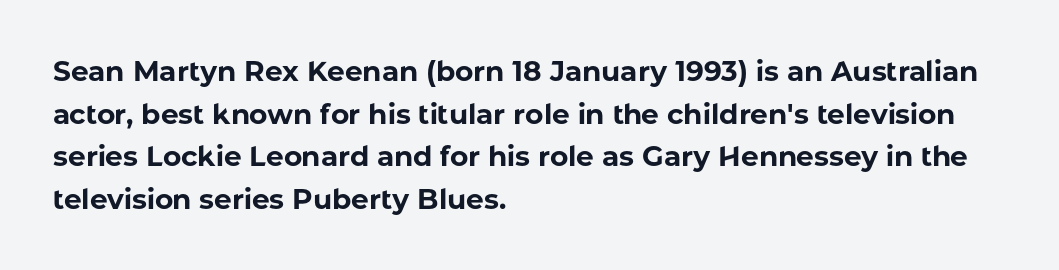
The image shows 28 px bold sans-serif type, upright; set left-aligned, normal line spacing (1.52x), normal letter spacing, not underlined; low stroke contrast and a medium x-height.
